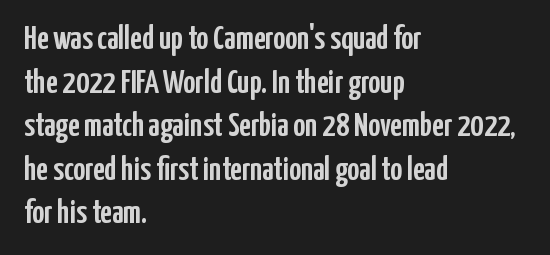
{"serif": "no", "italic": "no", "width": "condensed", "stroke_contrast": "low", "x_height": "medium", "monospaced": "no", "underline": "no", "align": "left", "line_spacing": "normal", "line_spacing_ratio": 1.32, "letter_spacing": "normal", "letter_spacing_em": 0.0, "glyph_px": 33}
